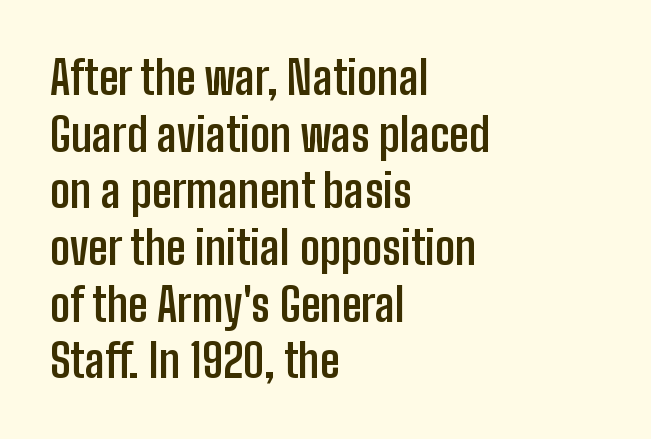
The image shows 45 px semibold, condensed sans-serif type, upright; set left-aligned, normal line spacing (1.26x), normal letter spacing, not underlined; low stroke contrast and a medium x-height.
